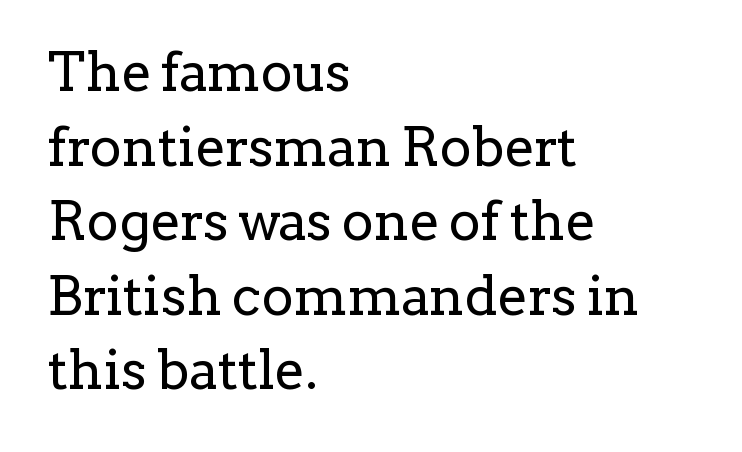
Q: Is the text bold? A: No.
Q: Is the text italic (slanted)? A: No, it is upright.
Q: Is the typeface a serif or a sans-serif typeface? A: Serif.
Q: Is the text underlined? A: No.
Q: How is the paragraph aligned? A: Left-aligned.
Q: Is the spacing between letters normal or unusually wide? A: Normal.
Q: Is the spacing between lines tight, normal or loose? A: Normal.
Q: Width (condensed, normal, or wide)? A: Normal.
Q: Stroke contrast? A: Low.
Q: x-height? A: Medium.
Q: Monospaced? A: No.
